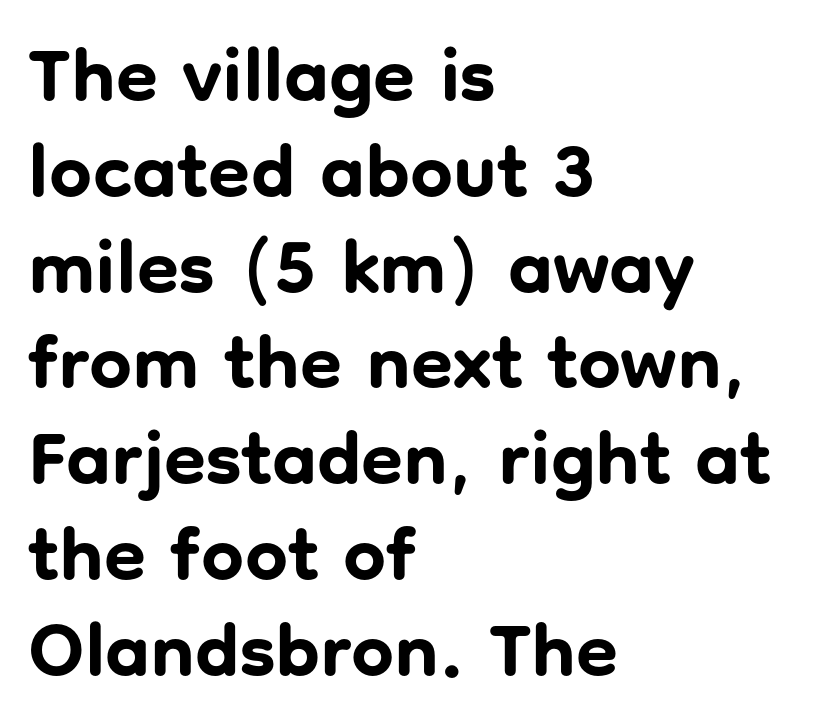
The image shows 76 px bold sans-serif type, upright; set left-aligned, normal line spacing (1.26x), normal letter spacing, not underlined; low stroke contrast and a medium x-height.
